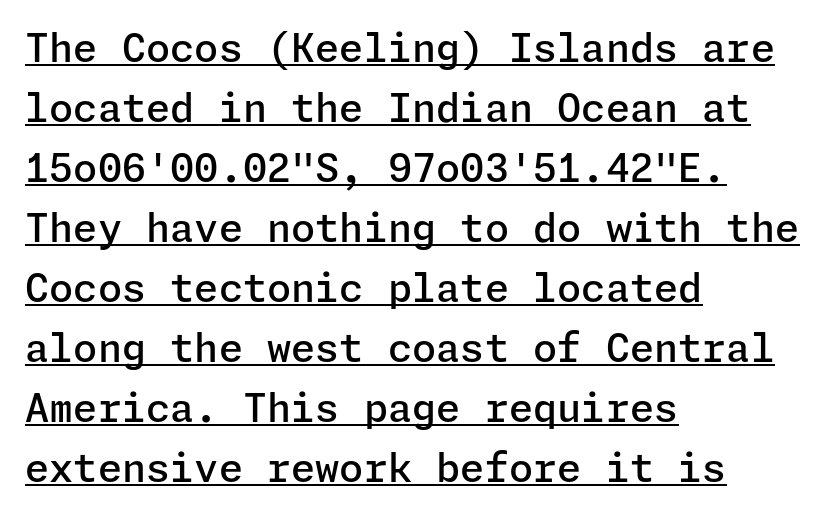
Typographically, this falls in the sans-serif category. Unlike italic type, these characters show no tilt at all. Summary of vertical rhythm: regular, with standard interline spacing. The passage shown is underscored from start to finish. These words are printed semibold, heavier than regular yet not bold.
